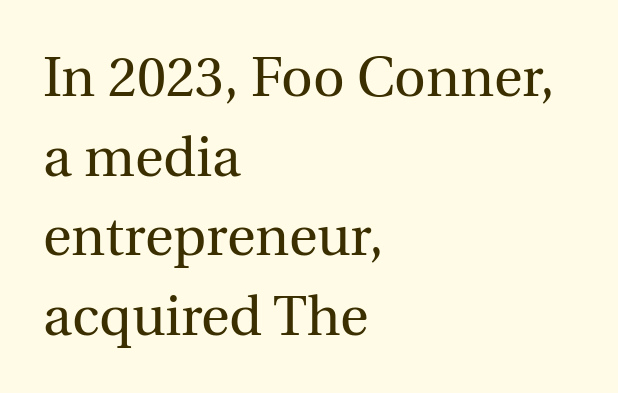
Q: Is the text bold? A: No.
Q: Is the text italic (slanted)? A: No, it is upright.
Q: Is the typeface a serif or a sans-serif typeface? A: Serif.
Q: Is the text underlined? A: No.
Q: How is the paragraph aligned? A: Left-aligned.
Q: Is the spacing between letters normal or unusually wide? A: Normal.
Q: Is the spacing between lines tight, normal or loose? A: Normal.
Q: Width (condensed, normal, or wide)? A: Normal.
Q: x-height? A: Medium.
Q: Monospaced? A: No.
